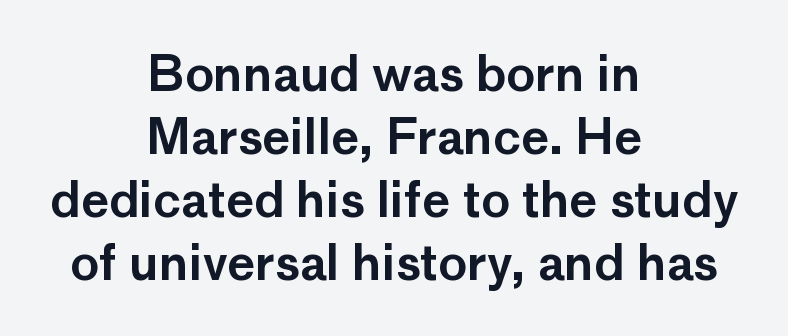
The image shows 48 px sans-serif type, upright; set centered, normal line spacing (1.31x), normal letter spacing, not underlined; low stroke contrast and a medium x-height.
